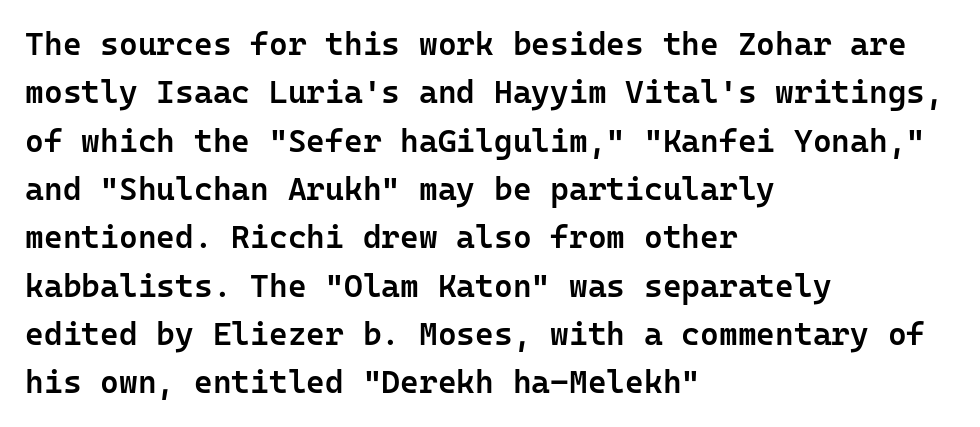
{"serif": "no", "italic": "no", "bold": "semi", "weight": "semibold", "width": "normal", "stroke_contrast": "low", "x_height": "medium", "monospaced": "yes", "underline": "no", "align": "left", "line_spacing": "normal", "line_spacing_ratio": 1.51, "letter_spacing": "normal", "letter_spacing_em": 0.0, "glyph_px": 32}
